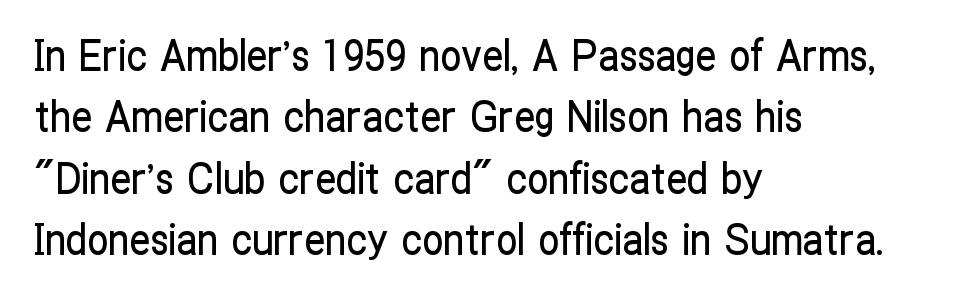
Each row of text sits above clean, open space. Each letter keeps its own natural width here, so spacing adapts to shape. Every character sits straight up, as roman type does. Each word holds together tightly as a unit, with standard inter-letter gaps. Left-aligned paragraph, ragged on the right. This sample uses a sans-serif face.
